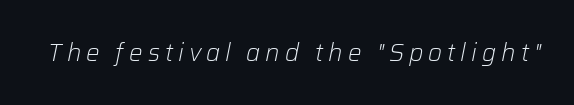
Q: Is the text bold? A: No.
Q: Is the text italic (slanted)? A: Yes, it leans right by about 12 degrees.
Q: Is the text underlined? A: No.
Q: Is the spacing between letters normal or unusually wide? A: Unusually wide.
